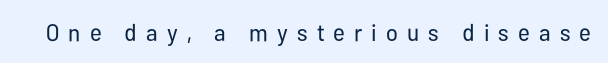
The image shows 24 px text type, upright; set unusually wide letter spacing (+0.38 em), not underlined.
